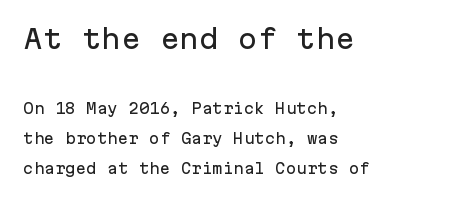
The image shows 26 px text type, upright; set left-aligned, loose line spacing (2.16x), normal letter spacing, not underlined; the first (top) block is 1.86x larger.
